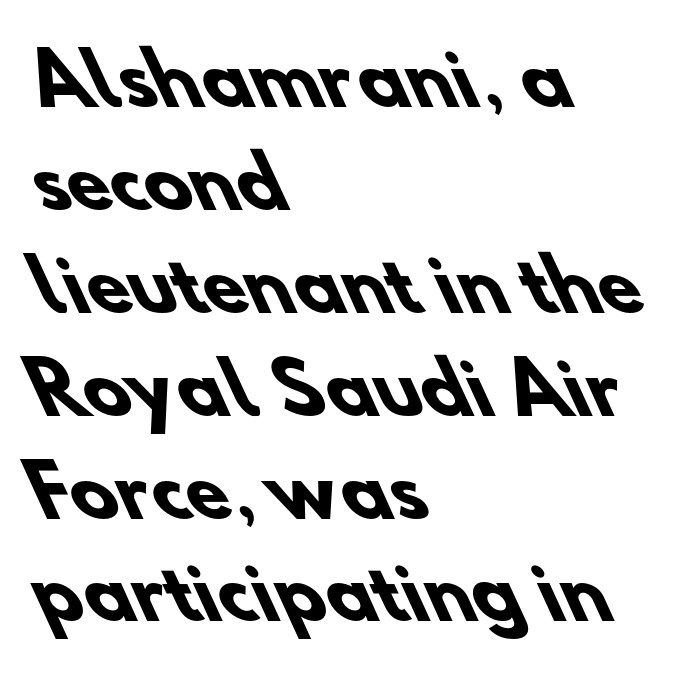
The image shows 70 px heavy sans-serif type; set left-aligned, normal line spacing (1.47x), normal letter spacing, not underlined; low stroke contrast and a small x-height.
